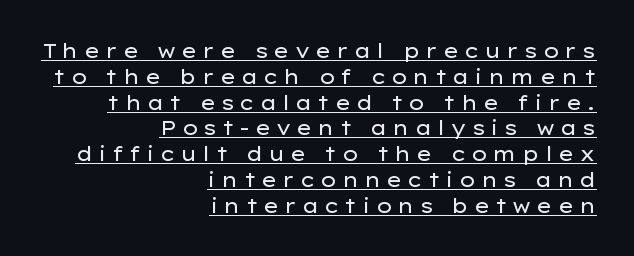
{"italic": "no", "bold": "no", "underline": "yes", "align": "right", "line_spacing": "normal", "line_spacing_ratio": 1.29, "letter_spacing": "wide", "letter_spacing_em": 0.25, "glyph_px": 20}
